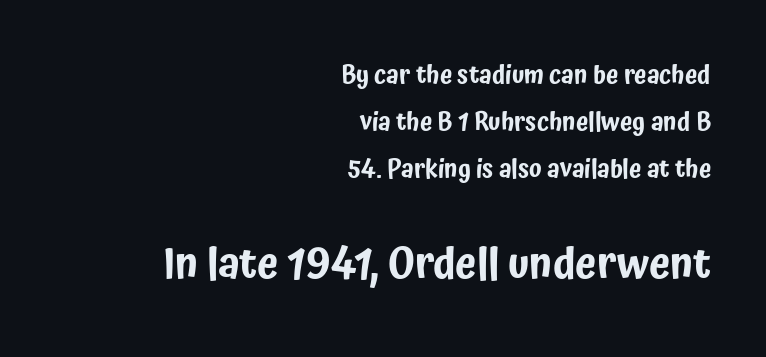
The image shows 43 px condensed sans-serif type, upright; set right-aligned, line spacing 1.88x, normal letter spacing, not underlined; the second (bottom) block is 1.72x larger; low stroke contrast and a medium x-height.
